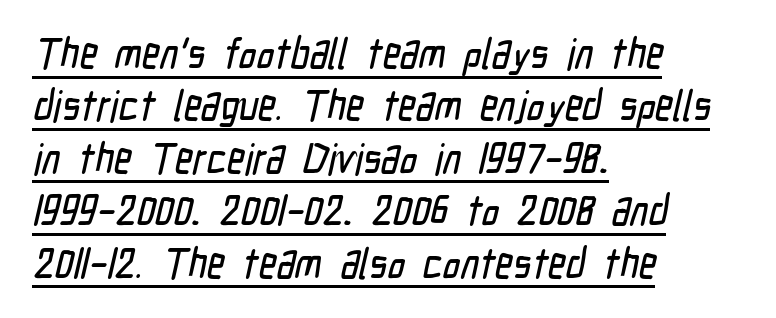
{"serif": "no", "width": "condensed", "stroke_contrast": "low", "x_height": "medium", "monospaced": "no", "underline": "yes", "align": "left", "line_spacing_ratio": 1.22, "letter_spacing": "normal", "letter_spacing_em": 0.0, "glyph_px": 43}
